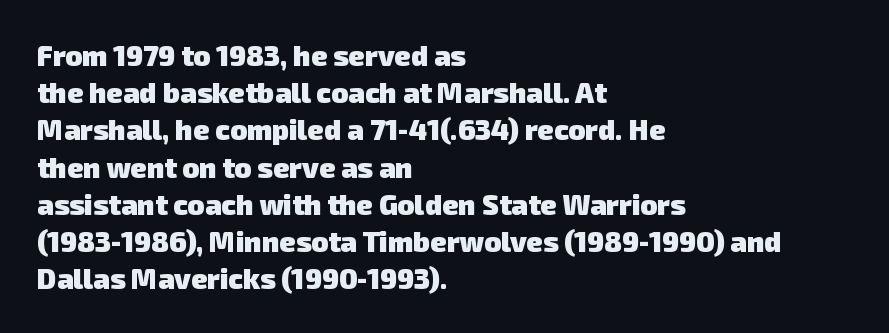
{"serif": "no", "bold": "yes", "weight": "heavy", "width": "normal", "stroke_contrast": "low", "x_height": "medium", "monospaced": "no", "underline": "no", "align": "left", "line_spacing": "normal", "line_spacing_ratio": 1.33, "letter_spacing": "normal", "letter_spacing_em": 0.0, "glyph_px": 28}
